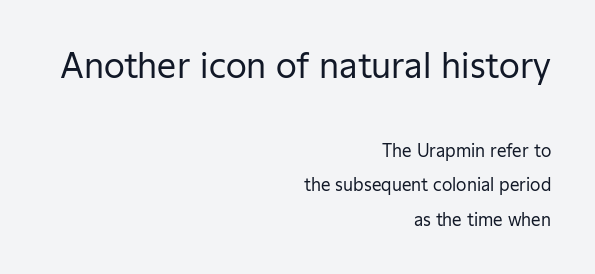
Anything drawn beneath the words? Only blank space. What kind of face is this? One without serifs — a sans. Horizontally, the lines are justified to the trailing edge only. Look at the tracking — it's just the regular setting, nothing added. Do the characters align in a grid? No, the font is proportional.
